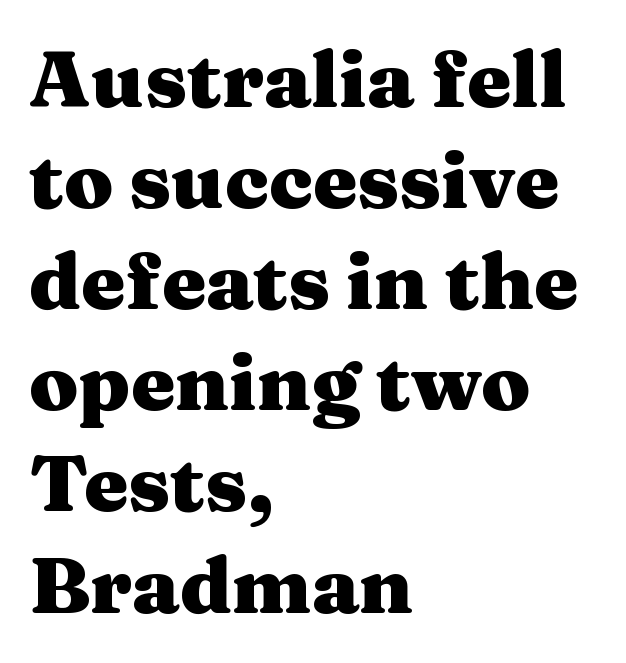
Q: Is the text bold? A: Yes.
Q: Is the text italic (slanted)? A: No, it is upright.
Q: Is the typeface a serif or a sans-serif typeface? A: Serif.
Q: Is the text underlined? A: No.
Q: How is the paragraph aligned? A: Left-aligned.
Q: Is the spacing between letters normal or unusually wide? A: Normal.
Q: Is the spacing between lines tight, normal or loose? A: Normal.
Q: Width (condensed, normal, or wide)? A: Wide.
Q: Stroke contrast? A: Medium.
Q: x-height? A: Medium.
Q: Monospaced? A: No.
